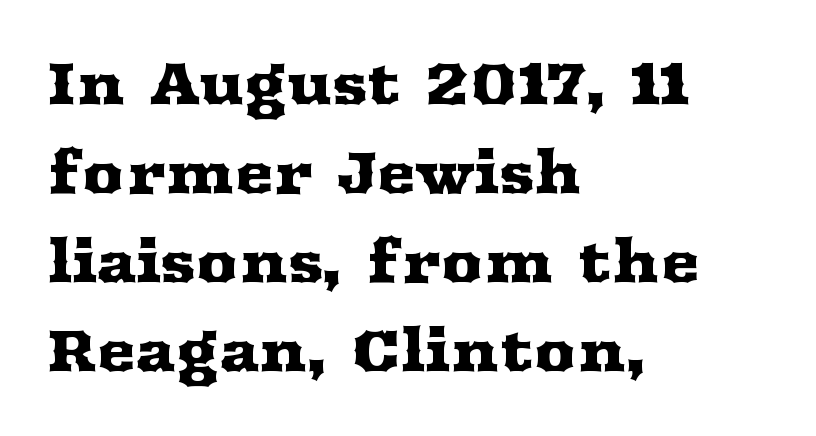
{"serif": "yes", "italic": "no", "width": "wide", "stroke_contrast": "medium", "x_height": "medium", "monospaced": "no", "underline": "no", "align": "left", "line_spacing": "normal", "line_spacing_ratio": 1.51, "letter_spacing": "normal", "letter_spacing_em": 0.0, "glyph_px": 59}
